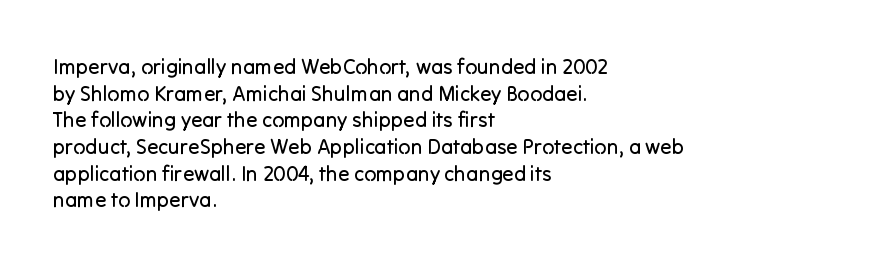
The image shows 21 px text type, upright; set left-aligned, normal line spacing (1.27x), normal letter spacing, not underlined.
